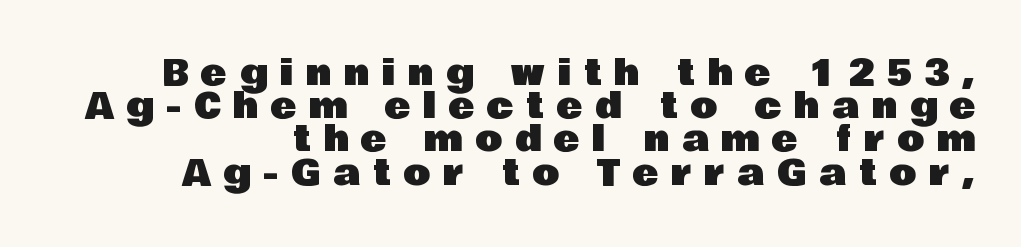
One glance says dense: line gaps are narrower than usual. You can tell it's not italic because the verticals are truly vertical. Casual observation: everything's shoved over to the right. These lines are composed in type without serifs. Characters follow at a spacing far wider than the type designer built in. Note the varied advance widths — an 'i' is clearly narrower than an 'm'.
